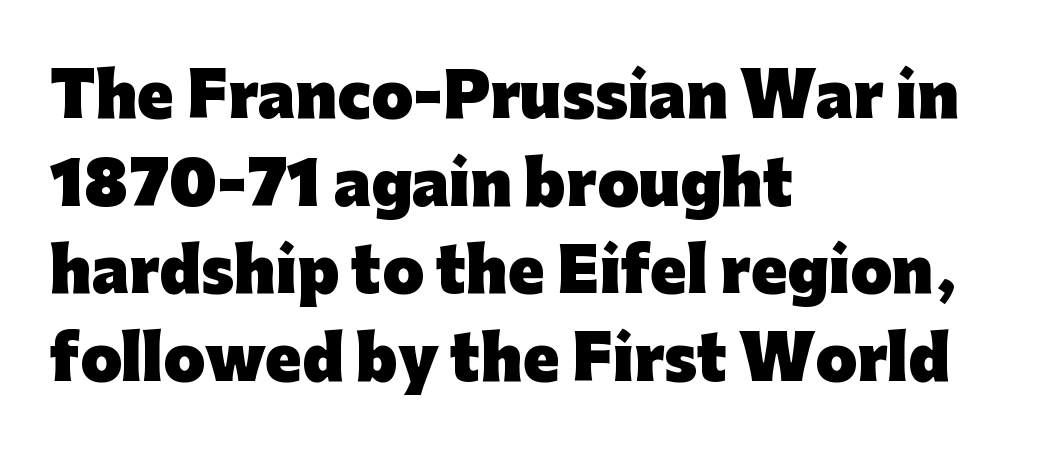
The image shows 60 px heavy sans-serif type, upright; set left-aligned, normal line spacing (1.46x), normal letter spacing, not underlined; low stroke contrast and a medium x-height.
